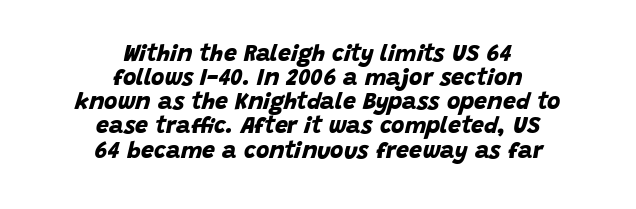
Emphasis by weight is at full strength: bold. Quick note: underline off. The letterforms sit shoulder to shoulder at normal distance. One-word summary of the alignment: center. The space between consecutive lines is stingy.
